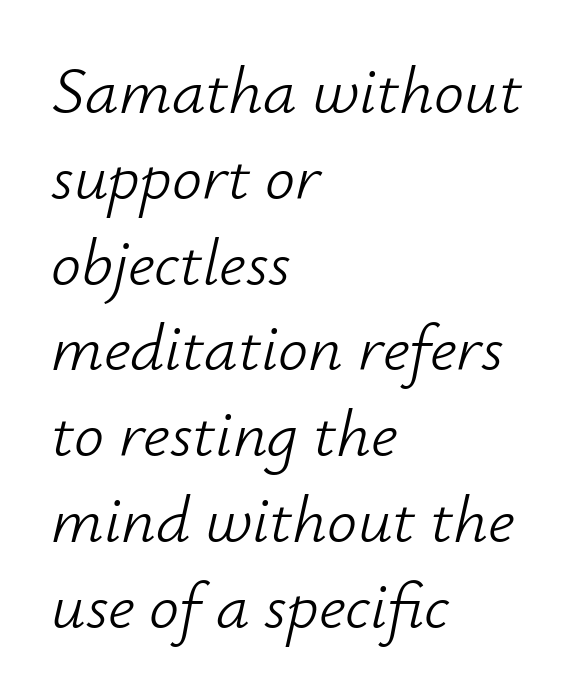
The image shows 67 px light type, italic (leaning right); set left-aligned, normal line spacing (1.28x), normal letter spacing, not underlined; low stroke contrast and a small x-height.
